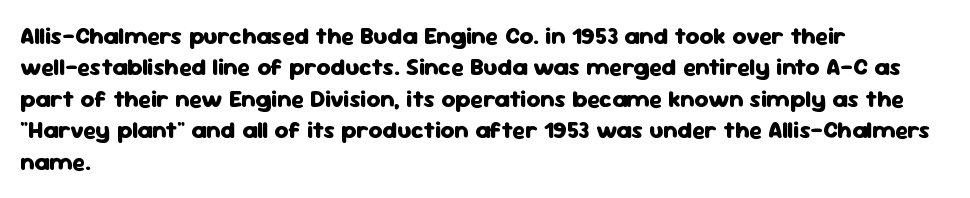
The image shows 24 px bold type, upright; set left-aligned, normal line spacing (1.31x), normal letter spacing, not underlined.
